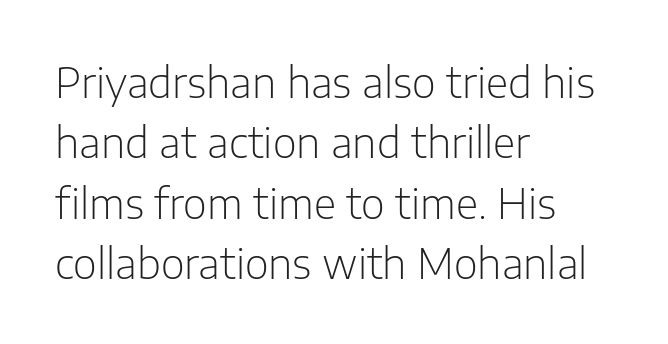
Q: Is the text bold? A: No.
Q: Is the text italic (slanted)? A: No, it is upright.
Q: Is the typeface a serif or a sans-serif typeface? A: Sans-serif.
Q: Is the text underlined? A: No.
Q: How is the paragraph aligned? A: Left-aligned.
Q: Is the spacing between letters normal or unusually wide? A: Normal.
Q: Is the spacing between lines tight, normal or loose? A: Normal.
Q: Width (condensed, normal, or wide)? A: Normal.
Q: Stroke contrast? A: Low.
Q: x-height? A: Medium.
Q: Monospaced? A: No.
